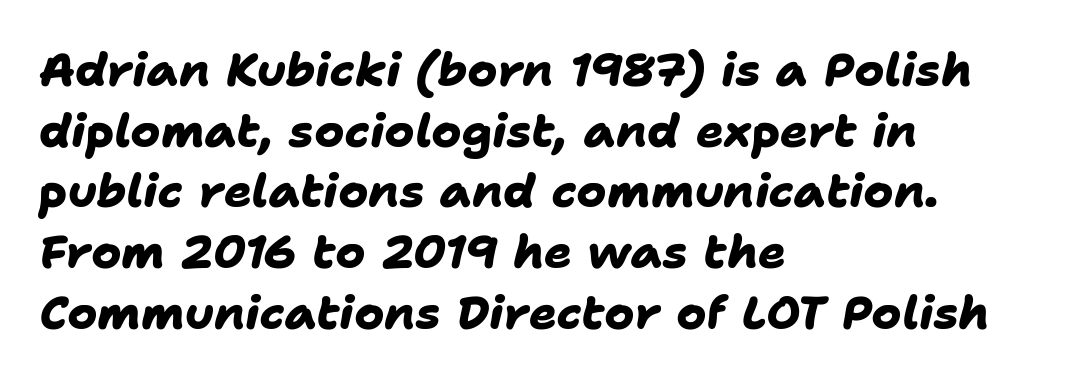
{"serif": "no", "bold": "yes", "weight": "heavy", "width": "normal", "stroke_contrast": "low", "x_height": "medium", "monospaced": "no", "underline": "no", "align": "left", "line_spacing": "normal", "line_spacing_ratio": 1.32, "letter_spacing": "normal", "letter_spacing_em": 0.0, "glyph_px": 46}
